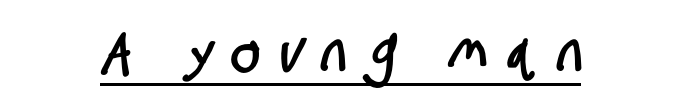
{"serif": "no", "width": "condensed", "stroke_contrast": "low", "x_height": "large", "monospaced": "no", "underline": "yes", "letter_spacing": "wide", "letter_spacing_em": 0.33, "glyph_px": 60}
